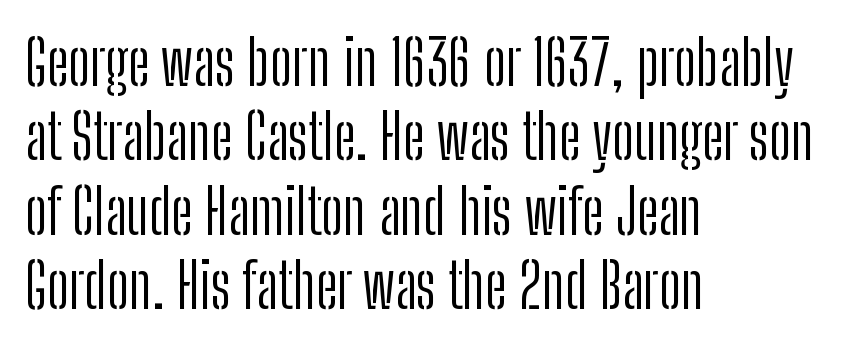
Q: Is the text bold? A: No.
Q: Is the text italic (slanted)? A: No, it is upright.
Q: Is the typeface a serif or a sans-serif typeface? A: Sans-serif.
Q: Is the text underlined? A: No.
Q: How is the paragraph aligned? A: Left-aligned.
Q: Is the spacing between letters normal or unusually wide? A: Normal.
Q: Width (condensed, normal, or wide)? A: Condensed.
Q: Stroke contrast? A: Low.
Q: x-height? A: Medium.
Q: Monospaced? A: No.
